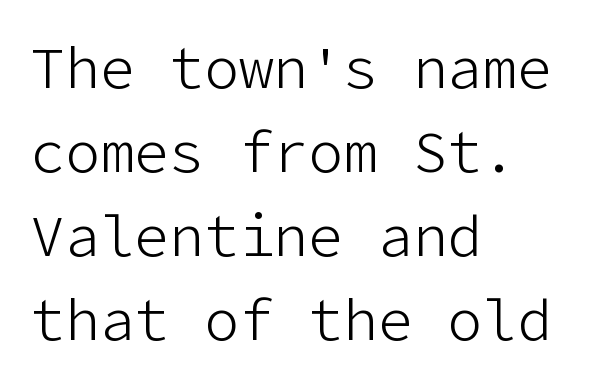
{"serif": "no", "italic": "no", "bold": "no", "weight": "light", "width": "normal", "stroke_contrast": "low", "x_height": "medium", "underline": "no", "align": "left", "line_spacing": "normal", "line_spacing_ratio": 1.45, "letter_spacing": "normal", "letter_spacing_em": 0.0, "glyph_px": 58}
